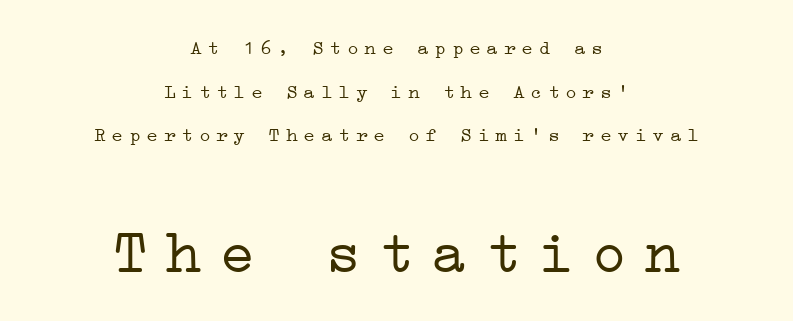
Q: Is the text bold? A: No.
Q: Is the text italic (slanted)? A: No, it is upright.
Q: Is the typeface a serif or a sans-serif typeface? A: Serif.
Q: Is the text underlined? A: No.
Q: How is the paragraph aligned? A: Centered.
Q: Is the spacing between letters normal or unusually wide? A: Unusually wide.
Q: Is the spacing between lines tight, normal or loose? A: Loose.
Q: Which block of text is set in a larger size, the first (top) or the second (bottom)? A: The second (bottom) one.
Q: Width (condensed, normal, or wide)? A: Wide.
Q: Stroke contrast? A: Low.
Q: x-height? A: Medium.
